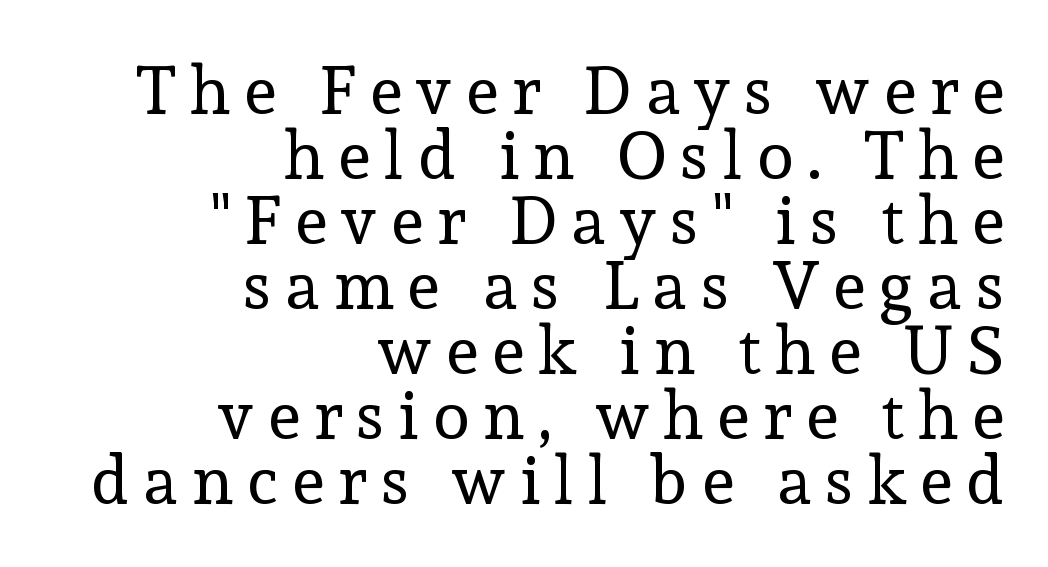
The image shows 67 px regular-weight serif type, upright; set right-aligned, tight line spacing (0.97x), unusually wide letter spacing (+0.21 em), not underlined; a medium x-height.
